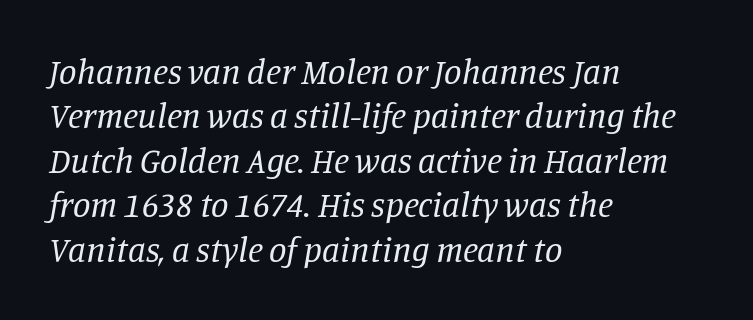
The image shows 35 px regular-weight serif type, italic (leaning right); set left-aligned, normal line spacing (1.27x), normal letter spacing, not underlined; low stroke contrast and a large x-height.
